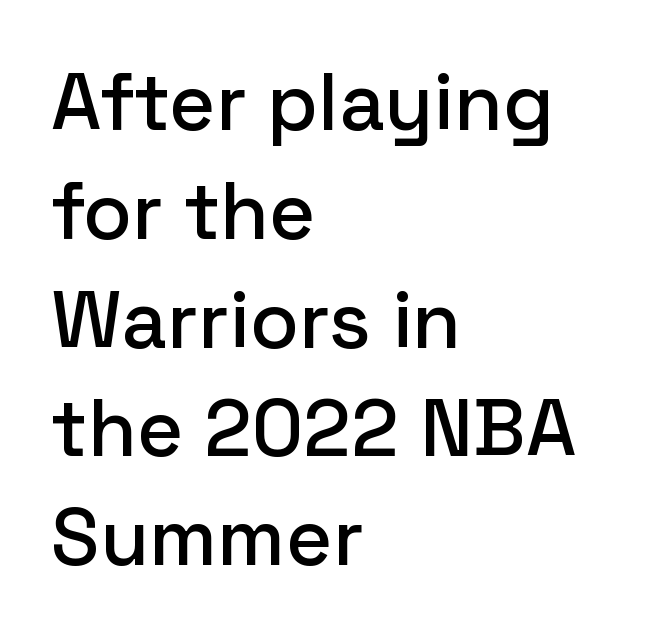
{"serif": "no", "italic": "no", "width": "normal", "stroke_contrast": "low", "x_height": "medium", "monospaced": "no", "underline": "no", "align": "left", "line_spacing": "normal", "line_spacing_ratio": 1.36, "letter_spacing": "normal", "letter_spacing_em": 0.0, "glyph_px": 80}
